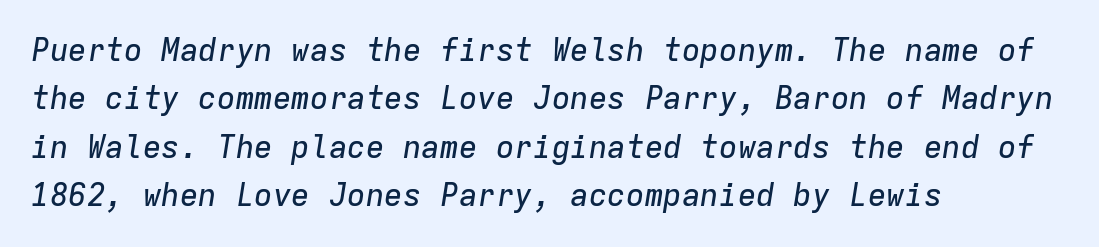
Slanted lettering throughout. There is no visible air inserted between adjacent glyphs. A typesetter would call this monospace, since all characters share one set width. These lines sit exactly where default settings would place them. Words float on clear page, feet unadorned. These lines stack with their left ends in a neat column.
